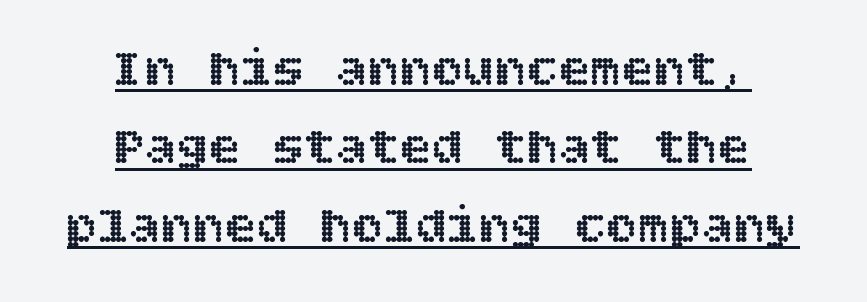
Italic? Not at all — the glyphs are vertical. The lettering is marked with a stroke running underneath it. Regarding leading, the lines here are spaced in the standard way. This sample uses plain, unmodified letter spacing. Both edges are ragged and mirror each other, which tells us the setting is centered.
